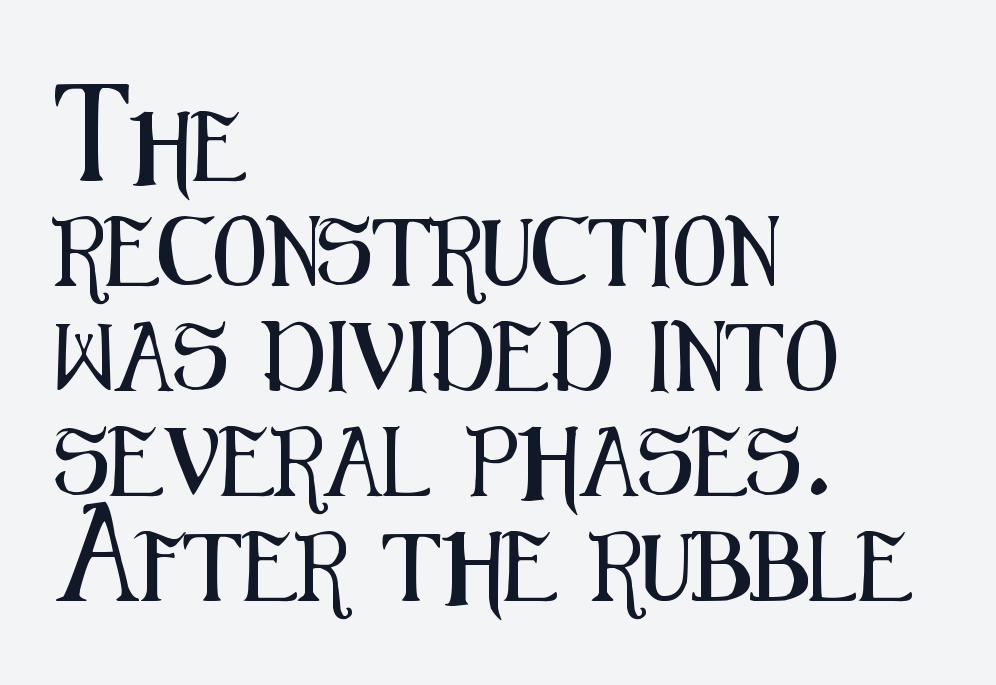
Line starts are locked; line ends wander. Clear beneath every line of the passage. Interline gaps are of average width in this sample. The face used here is proportionally spaced, like ordinary book or web type.
